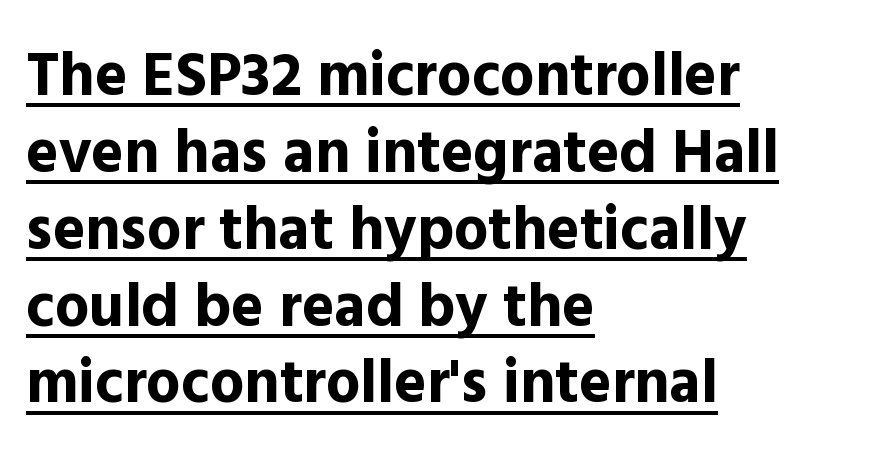
{"serif": "no", "italic": "no", "bold": "yes", "weight": "bold", "width": "normal", "x_height": "medium", "monospaced": "no", "underline": "yes", "align": "left", "line_spacing": "normal", "line_spacing_ratio": 1.26, "letter_spacing": "normal", "letter_spacing_em": 0.0, "glyph_px": 61}
